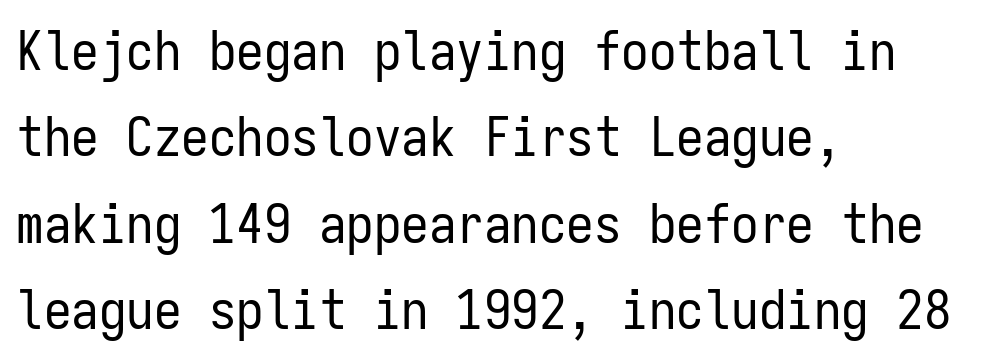
Compared with typical body copy, the letter spacing here is the same. The typeface has the unassuming heft of standard copy or less. These lines were composed using upright roman letters. Leading matches the norm, producing a regular column. Visually the block forms a straight wall on the left and a jagged coastline on the right.
